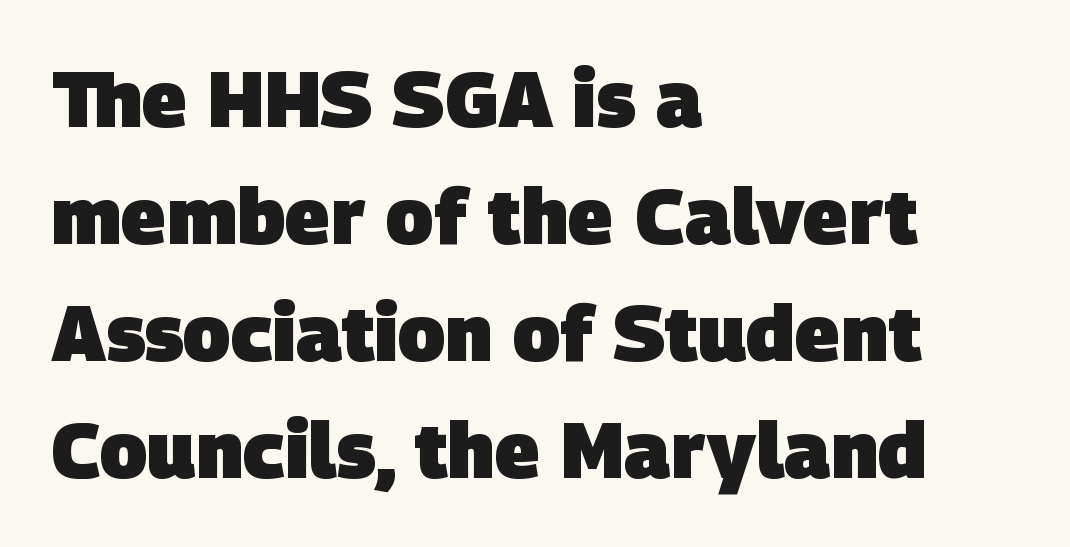
Q: Is the text bold? A: Yes.
Q: Is the typeface a serif or a sans-serif typeface? A: Sans-serif.
Q: Is the text underlined? A: No.
Q: How is the paragraph aligned? A: Left-aligned.
Q: Is the spacing between letters normal or unusually wide? A: Normal.
Q: Is the spacing between lines tight, normal or loose? A: Normal.
Q: Width (condensed, normal, or wide)? A: Normal.
Q: Stroke contrast? A: Low.
Q: x-height? A: Large.
Q: Monospaced? A: No.
